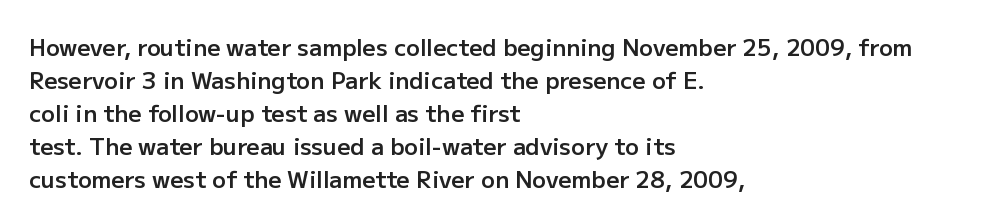
The space beneath each line is pristine and unruled. This rendering leaves character spacing at its baseline value. Designer's note — italics off, roman on. Leftover space on each line is placed entirely after the last word.
